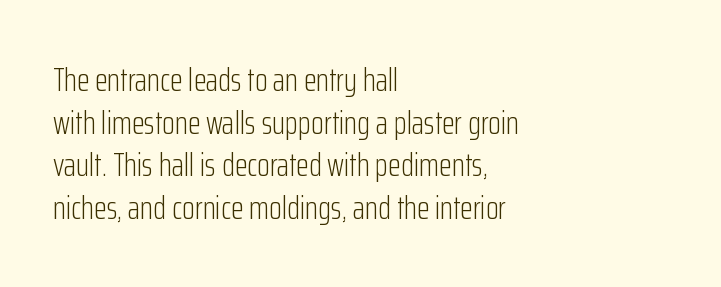
Spacing between characters is what you'd get straight out of the box. Serif or sans? Sans — the stroke terminals are bare. Is there any slant? The stems are plumb. Horizontally, the lines are justified to the leading edge only.
